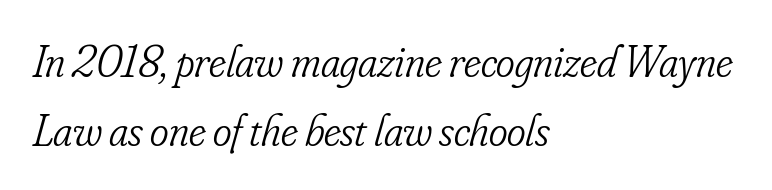
Q: Is the text bold? A: No.
Q: Is the text italic (slanted)? A: Yes, it leans right by about 16 degrees.
Q: Is the typeface a serif or a sans-serif typeface? A: Serif.
Q: Is the text underlined? A: No.
Q: How is the paragraph aligned? A: Left-aligned.
Q: Is the spacing between letters normal or unusually wide? A: Normal.
Q: Is the spacing between lines tight, normal or loose? A: Normal.
Q: Width (condensed, normal, or wide)? A: Condensed.
Q: Stroke contrast? A: Low.
Q: x-height? A: Small.
Q: Monospaced? A: No.
